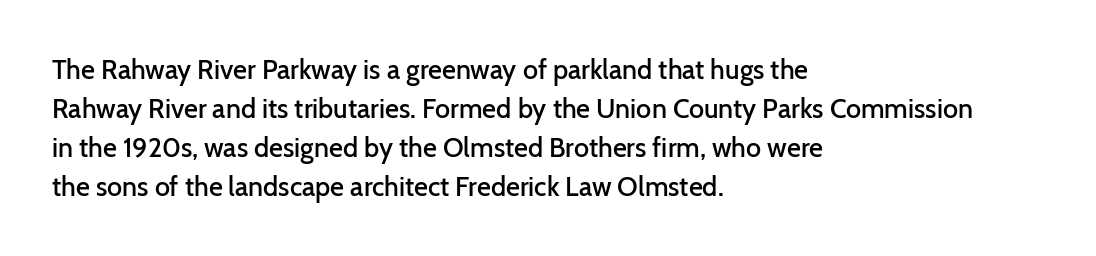
The image shows 27 px text type, upright; set left-aligned, normal line spacing (1.45x), normal letter spacing, not underlined.
